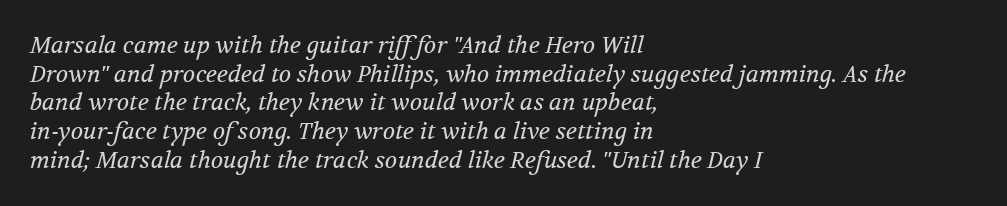
Q: Is the text bold? A: No.
Q: Is the text italic (slanted)? A: Yes, it leans right by about 12 degrees.
Q: Is the text underlined? A: No.
Q: How is the paragraph aligned? A: Left-aligned.
Q: Is the spacing between letters normal or unusually wide? A: Normal.
Q: Is the spacing between lines tight, normal or loose? A: Normal.
